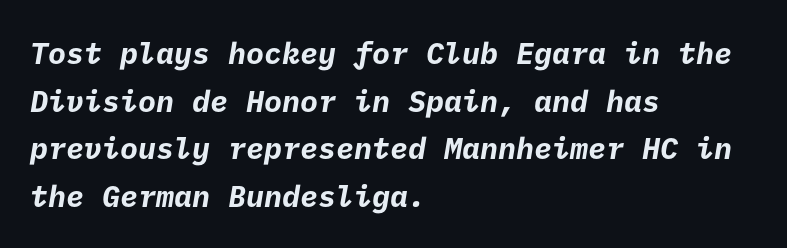
Q: Is the text bold? A: Yes.
Q: Is the typeface a serif or a sans-serif typeface? A: Sans-serif.
Q: Is the text underlined? A: No.
Q: How is the paragraph aligned? A: Left-aligned.
Q: Is the spacing between letters normal or unusually wide? A: Normal.
Q: Is the spacing between lines tight, normal or loose? A: Normal.
Q: Width (condensed, normal, or wide)? A: Normal.
Q: Stroke contrast? A: Low.
Q: x-height? A: Medium.
